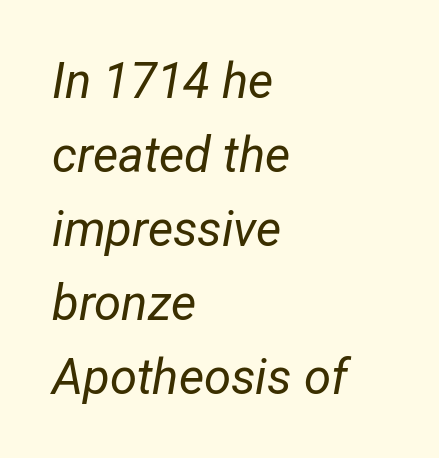
{"italic": "yes", "lean": "right", "slant_degrees": 12, "bold": "no", "weight": "regular", "width": "condensed", "stroke_contrast": "low", "x_height": "medium", "monospaced": "no", "underline": "no", "align": "left", "line_spacing": "normal", "line_spacing_ratio": 1.51, "letter_spacing": "normal", "letter_spacing_em": 0.0, "glyph_px": 49}
